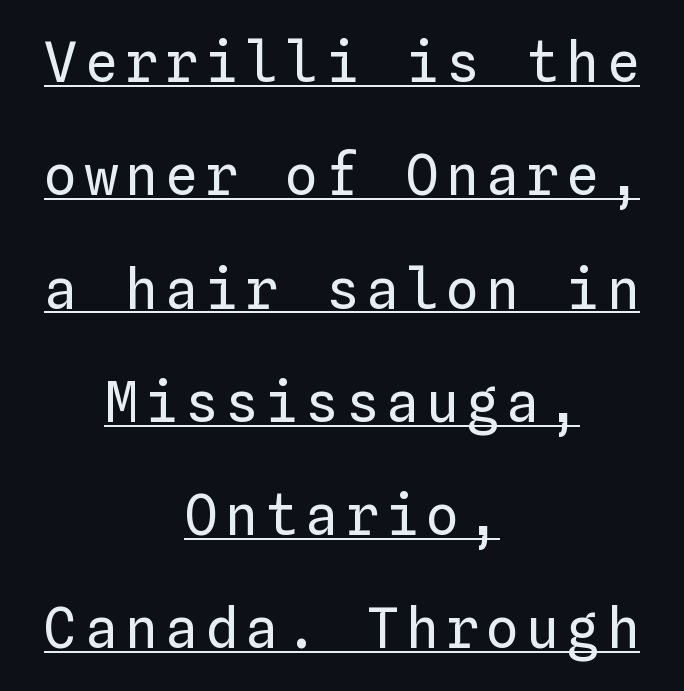
The image shows 55 px regular-weight type, upright, monospaced; set centered, loose line spacing (2.06x), underlined; low stroke contrast and a medium x-height.
